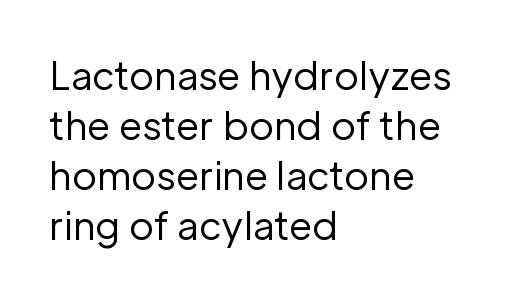
{"serif": "no", "italic": "no", "bold": "no", "weight": "regular", "width": "normal", "stroke_contrast": "low", "x_height": "medium", "monospaced": "no", "underline": "no", "align": "left", "line_spacing": "normal", "line_spacing_ratio": 1.32, "letter_spacing": "normal", "letter_spacing_em": 0.0, "glyph_px": 38}
